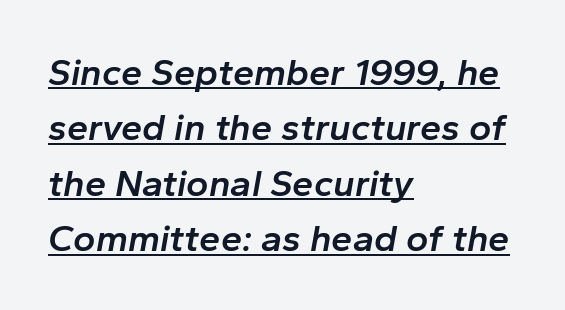
In terms of weight, the rendering is demibold, just under bold. Which margin do the lines hug? The left one — the right edge is uneven. Underlining? Definitely there. The designer left line spacing at the default.
